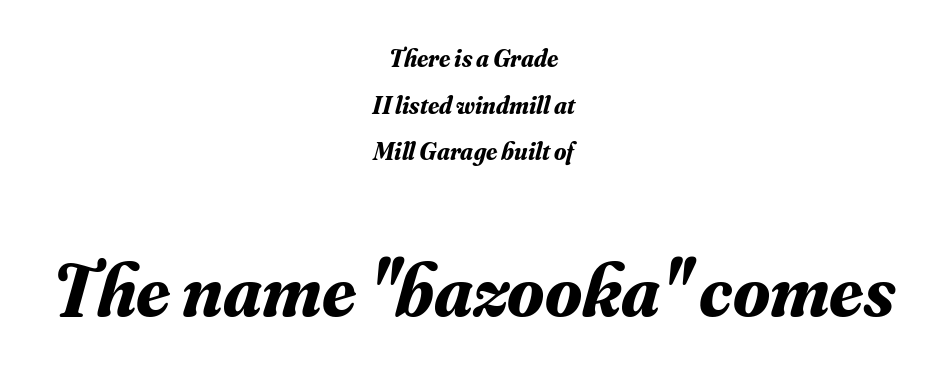
The image shows 75 px bold serif type, italic (leaning right); set centered, line spacing 1.87x, normal letter spacing, not underlined; the second (bottom) block is 3.0x larger; medium stroke contrast and a small x-height.
